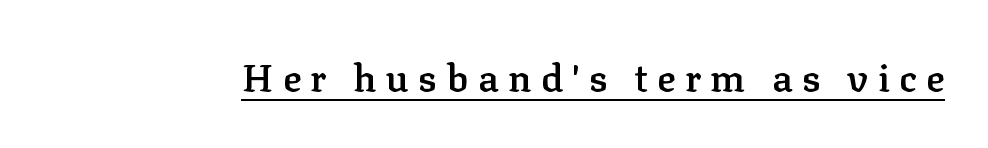
The image shows 38 px semibold serif type, upright; set unusually wide letter spacing (+0.25 em), underlined; low stroke contrast and a medium x-height.
